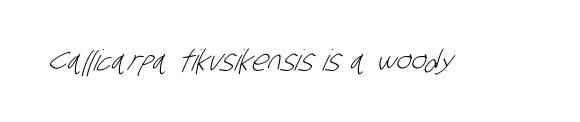
{"serif": "no", "bold": "no", "weight": "light", "width": "condensed", "stroke_contrast": "low", "x_height": "large", "monospaced": "no", "underline": "no", "letter_spacing": "normal", "letter_spacing_em": 0.0, "glyph_px": 29}
